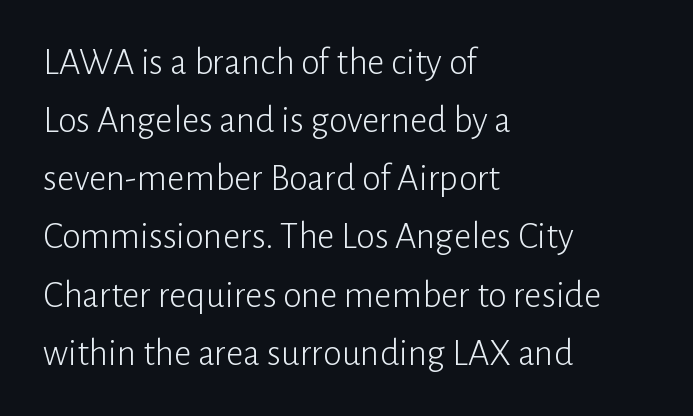
The leading is moderate, giving the passage an even texture. Compared with a centered layout, this one pins lines to the left instead. In terms of posture, this sample is upright. Here the glyphs are tracked normally, forming tight word shapes.
